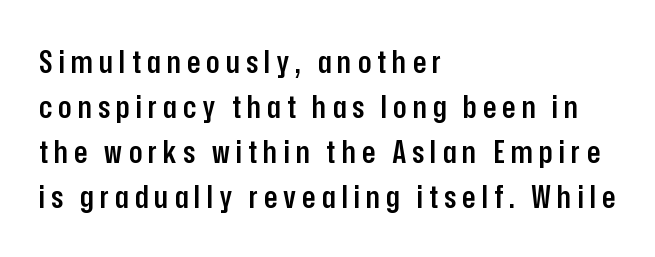
The image shows 31 px semibold, condensed sans-serif type, upright; set left-aligned, normal line spacing (1.45x), unusually wide letter spacing (+0.2 em), not underlined; low stroke contrast and a medium x-height.
